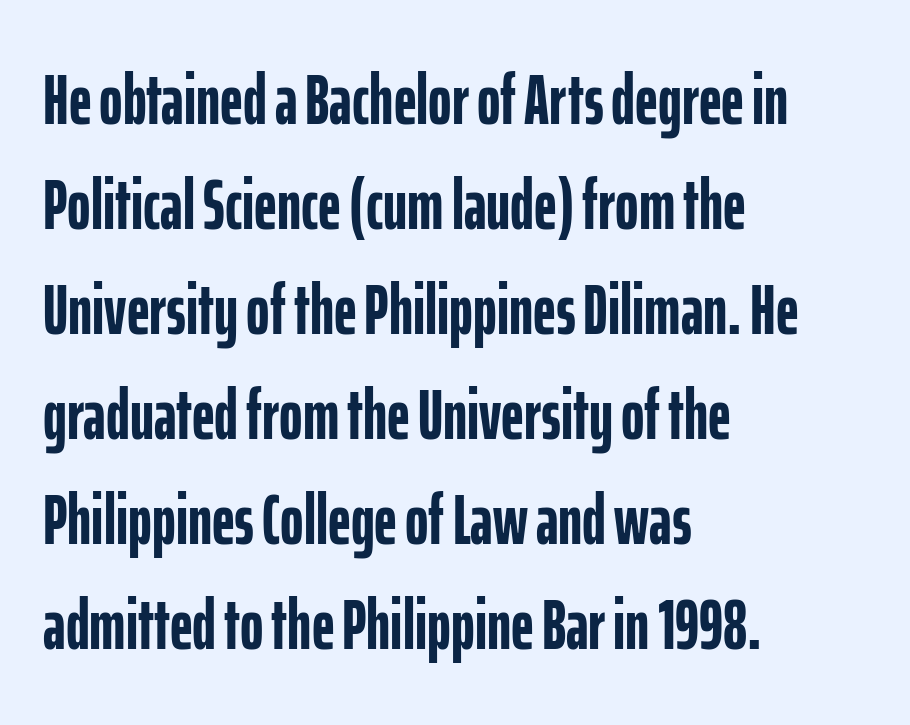
Q: Is the text bold? A: Yes.
Q: Is the text italic (slanted)? A: No, it is upright.
Q: Is the typeface a serif or a sans-serif typeface? A: Sans-serif.
Q: Is the text underlined? A: No.
Q: How is the paragraph aligned? A: Left-aligned.
Q: Is the spacing between letters normal or unusually wide? A: Normal.
Q: Is the spacing between lines tight, normal or loose? A: Normal.
Q: Width (condensed, normal, or wide)? A: Condensed.
Q: Stroke contrast? A: Low.
Q: x-height? A: Medium.
Q: Monospaced? A: No.
